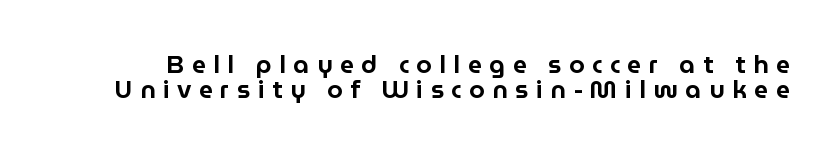
{"italic": "no", "underline": "no", "line_spacing": "tight", "line_spacing_ratio": 1.01, "letter_spacing": "wide", "letter_spacing_em": 0.3, "glyph_px": 25}
